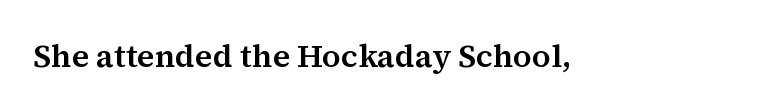
The image shows 32 px serif type, upright; set normal letter spacing, not underlined; medium stroke contrast and a medium x-height.
